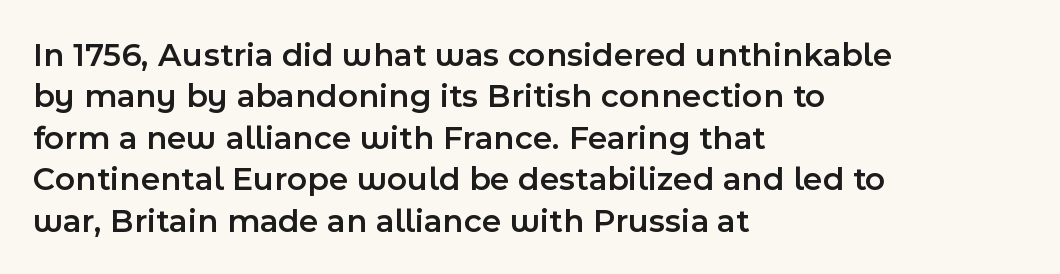
The image shows 34 px semibold sans-serif type, upright; set left-aligned, line spacing 1.22x, normal letter spacing, not underlined; a medium x-height.
